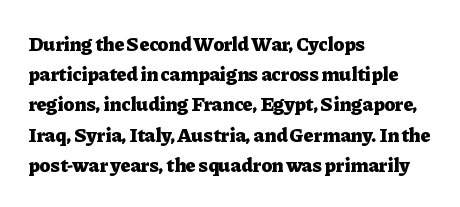
The image shows 20 px bold type, upright; set left-aligned, normal line spacing (1.51x), normal letter spacing, not underlined.
